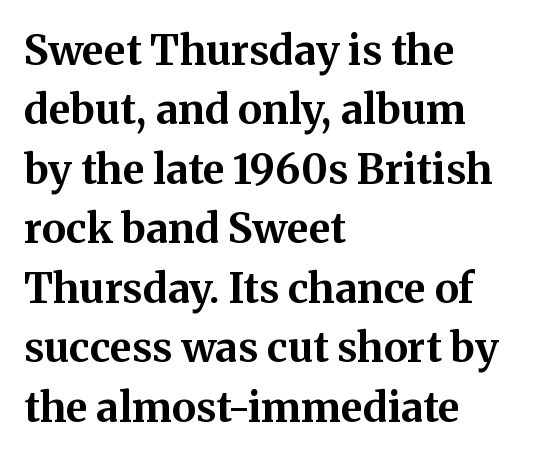
The image shows 41 px bold serif type, upright; set left-aligned, normal line spacing (1.45x), normal letter spacing, not underlined; medium stroke contrast and a medium x-height.
